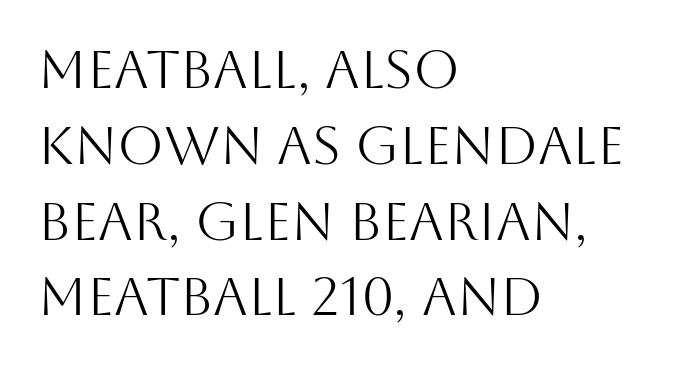
This rendering leaves character spacing at its baseline value. The letters stand straight up with perfectly vertical stems. The letters look calm and open, with moderate or lighter stems. Descenders are the only things crossing below the line. Looks like regular typesetting: each glyph gets only the width it needs. The letters carry no serifs — their stems end cleanly without finishing strokes.
